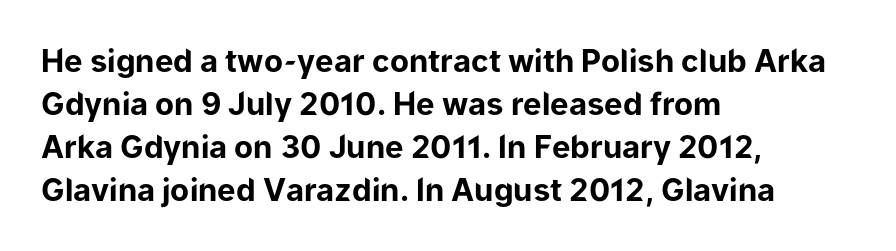
In terms of letterspacing, this is plain default setting. The rendering uses natural spacing where letterforms have individual widths. This sample uses a sans-serif face. No word sits above an underline. This is the regular roman posture of the typeface. All the whitespace from short lines collects on the right.
